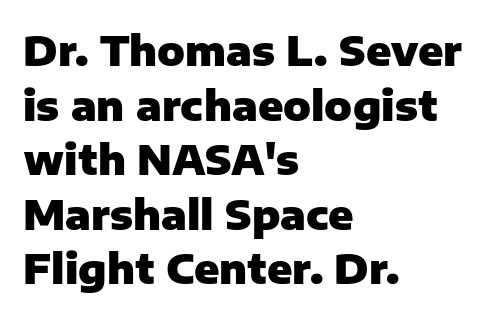
The image shows 41 px heavy sans-serif type, upright; set left-aligned, normal line spacing (1.33x), normal letter spacing, not underlined; low stroke contrast and a medium x-height.
